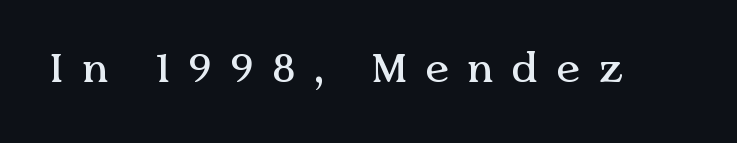
Q: Is the text italic (slanted)? A: No, it is upright.
Q: Is the typeface a serif or a sans-serif typeface? A: Serif.
Q: Is the text underlined? A: No.
Q: Is the spacing between letters normal or unusually wide? A: Unusually wide.
Q: Width (condensed, normal, or wide)? A: Normal.
Q: Stroke contrast? A: Medium.
Q: x-height? A: Medium.
Q: Monospaced? A: No.
